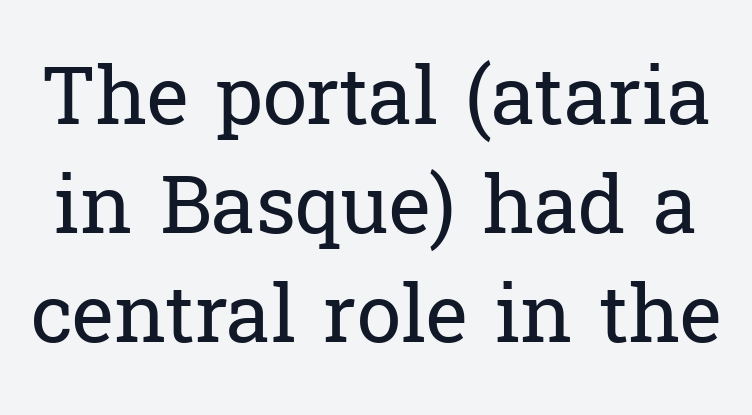
{"serif": "yes", "italic": "no", "bold": "no", "weight": "regular", "width": "normal", "stroke_contrast": "low", "x_height": "medium", "monospaced": "no", "underline": "no", "line_spacing": "normal", "line_spacing_ratio": 1.36, "letter_spacing": "normal", "letter_spacing_em": 0.0, "glyph_px": 80}
